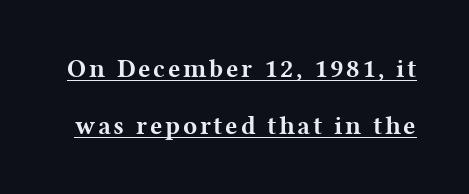
{"italic": "no", "bold": "yes", "underline": "yes", "line_spacing": "loose", "line_spacing_ratio": 2.18, "glyph_px": 26}
